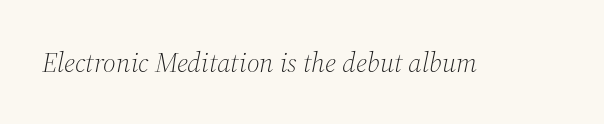
Q: Is the text bold? A: No.
Q: Is the text italic (slanted)? A: Yes, it leans right by about 12 degrees.
Q: Is the typeface a serif or a sans-serif typeface? A: Serif.
Q: Is the text underlined? A: No.
Q: Is the spacing between letters normal or unusually wide? A: Normal.
Q: Width (condensed, normal, or wide)? A: Normal.
Q: Stroke contrast? A: Medium.
Q: x-height? A: Medium.
Q: Monospaced? A: No.
